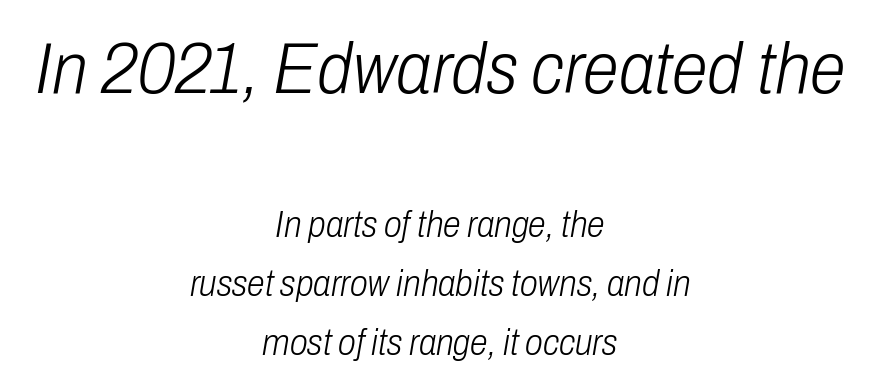
The horizontal fit of the characters is conventional and even. Size contrast runs from large at the top to small at the bottom. Summary of vertical rhythm: regular, with standard interline spacing. Just letters on the line, the space beneath them empty. Quick note: italic.
